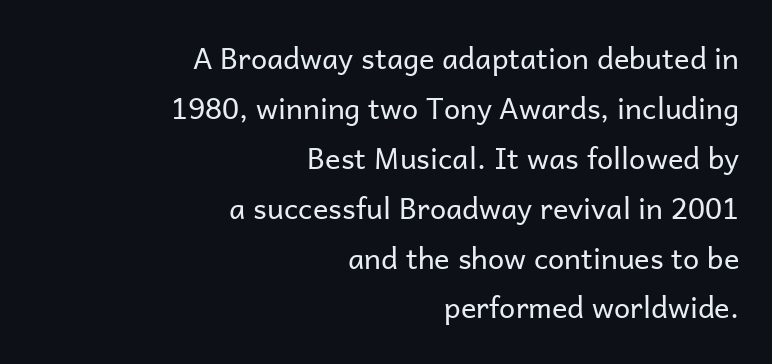
The image shows 29 px regular-weight sans-serif type, upright; set right-aligned, line spacing 1.72x, normal letter spacing, not underlined; low stroke contrast and a medium x-height.
